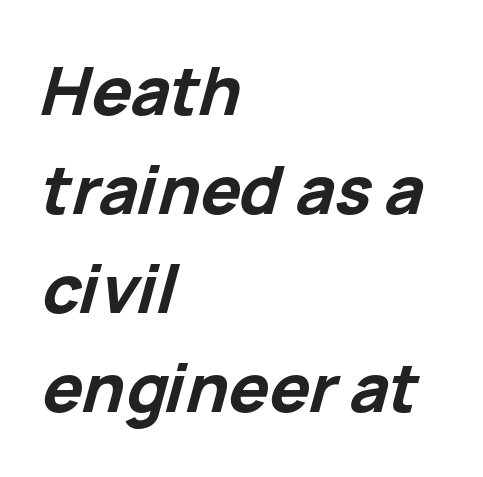
The image shows 67 px bold type, italic (leaning right); set left-aligned, normal line spacing (1.48x), normal letter spacing, not underlined; low stroke contrast and a medium x-height.
